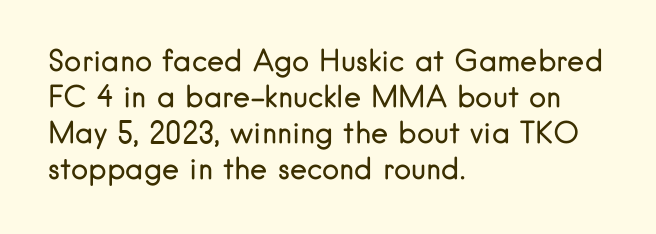
The image shows 29 px regular-weight sans-serif type, upright; set left-aligned, line spacing 1.24x, normal letter spacing, not underlined; low stroke contrast and a small x-height.
